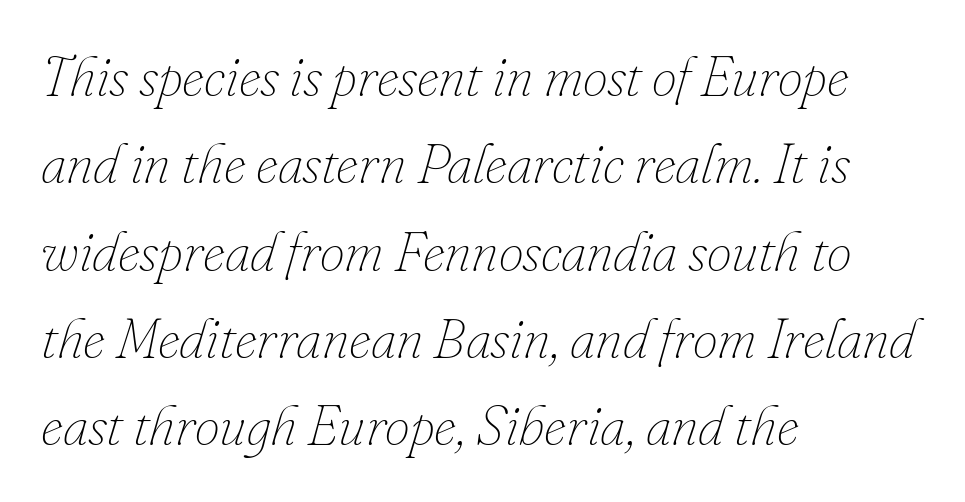
{"italic": "yes", "lean": "right", "slant_degrees": 16, "bold": "no", "weight": "thin", "width": "normal", "stroke_contrast": "low", "x_height": "small", "monospaced": "no", "underline": "no", "align": "left", "line_spacing": "normal", "line_spacing_ratio": 1.56, "letter_spacing": "normal", "letter_spacing_em": 0.0, "glyph_px": 56}
